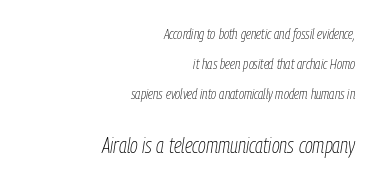
The image shows 21 px text type, italic (leaning right); set right-aligned, loose line spacing (2.14x), normal letter spacing, not underlined; the second (bottom) block is 1.5x larger.
